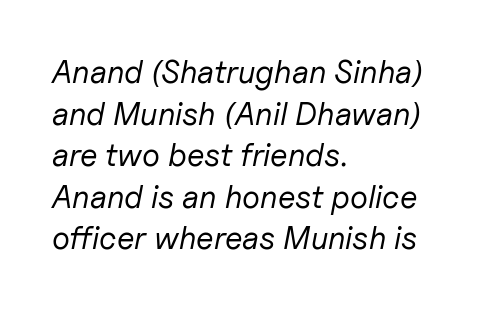
Q: Is the text bold? A: No.
Q: Is the text italic (slanted)? A: Yes, it leans right by about 11 degrees.
Q: Is the text underlined? A: No.
Q: How is the paragraph aligned? A: Left-aligned.
Q: Is the spacing between letters normal or unusually wide? A: Normal.
Q: Is the spacing between lines tight, normal or loose? A: Normal.
Q: Width (condensed, normal, or wide)? A: Normal.
Q: Stroke contrast? A: Low.
Q: x-height? A: Medium.
Q: Monospaced? A: No.
